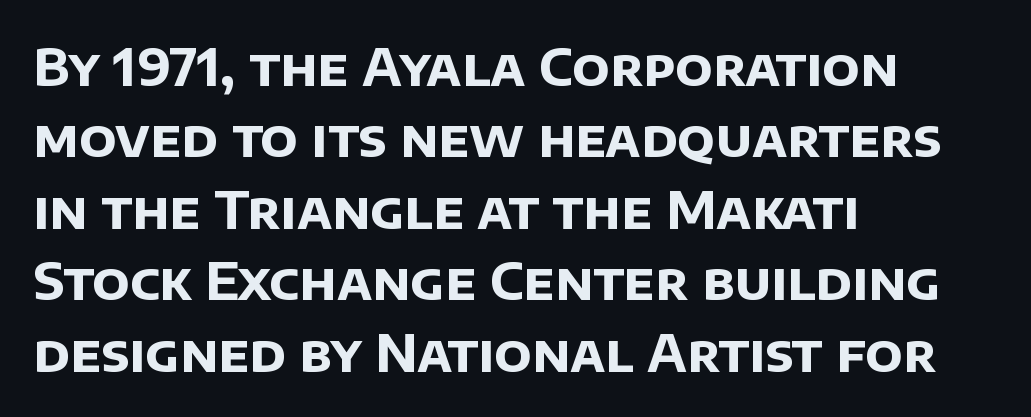
Words float on clear page, feet unadorned. Every row of glyphs begins at an identical x-position on the left. Is the letter spacing exaggerated? No — it looks like the ordinary default. Note the varied advance widths — an 'i' is clearly narrower than an 'm'. The face used here has the dense, thick strokes of a bold. Horizontal bands of white between lines are of average thickness.
